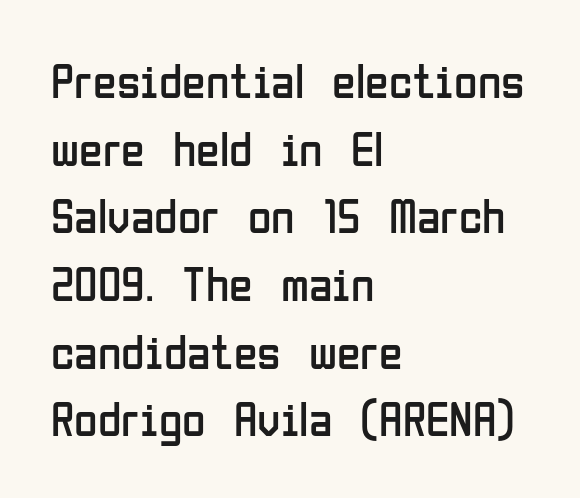
This is the regular roman posture of the typeface. A typesetter would call this proportional, since set widths differ per character. Typographically, this falls in the sans-serif category. Nothing heavy about these letters — not bold at all.
